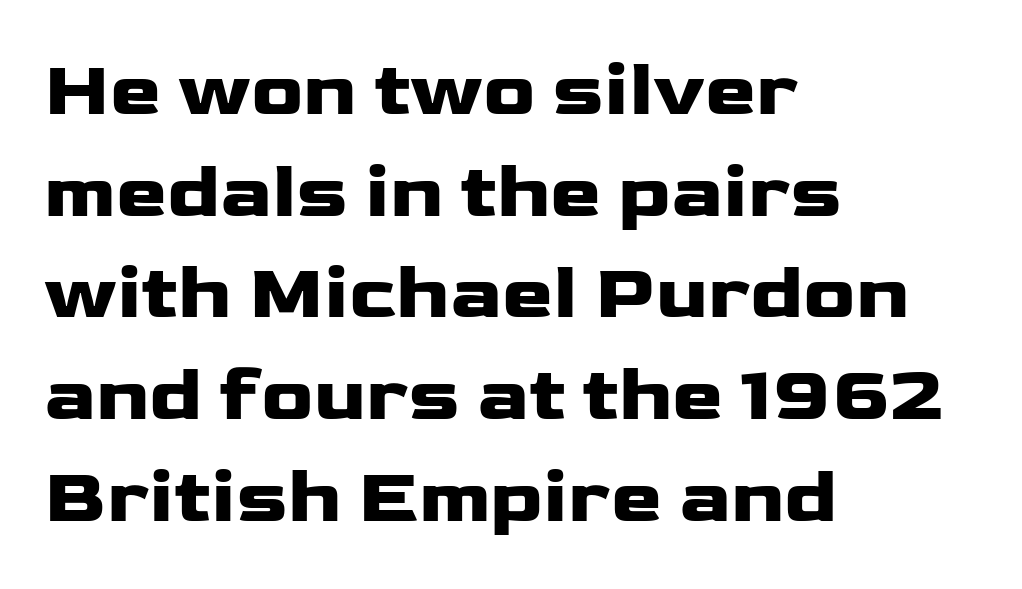
The image shows 77 px heavy, wide sans-serif type, upright; set left-aligned, normal line spacing (1.32x), normal letter spacing, not underlined; low stroke contrast and a medium x-height.
